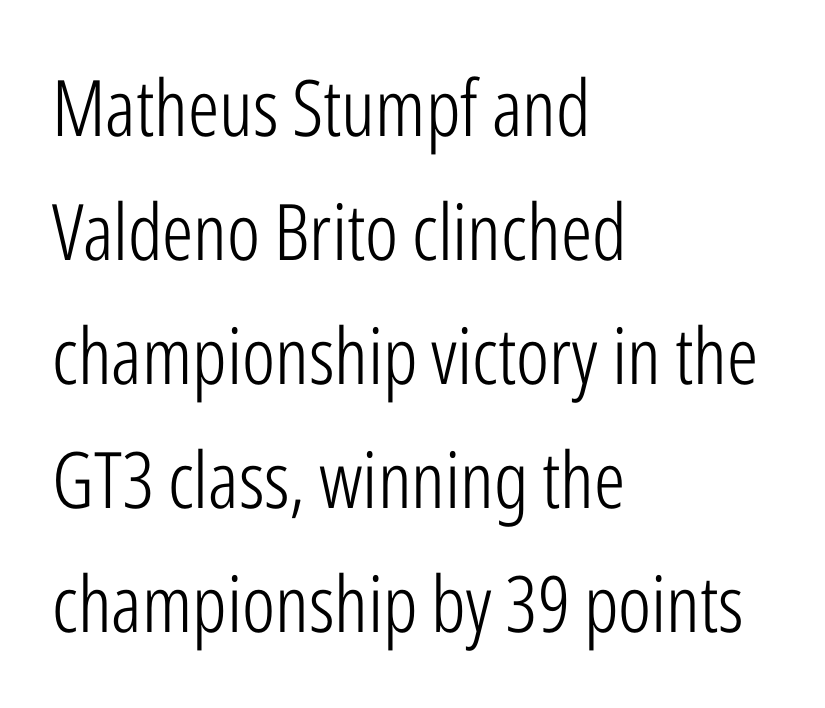
The image shows 78 px light, condensed sans-serif type, upright; set left-aligned, normal line spacing (1.59x), normal letter spacing, not underlined; low stroke contrast and a medium x-height.
